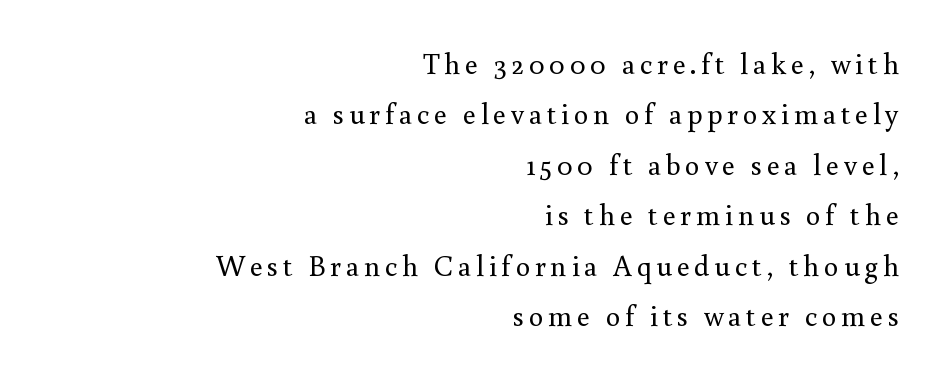
{"serif": "yes", "italic": "no", "bold": "no", "weight": "regular", "width": "normal", "stroke_contrast": "medium", "x_height": "small", "monospaced": "no", "underline": "no", "align": "right", "line_spacing_ratio": 1.74, "glyph_px": 29}
